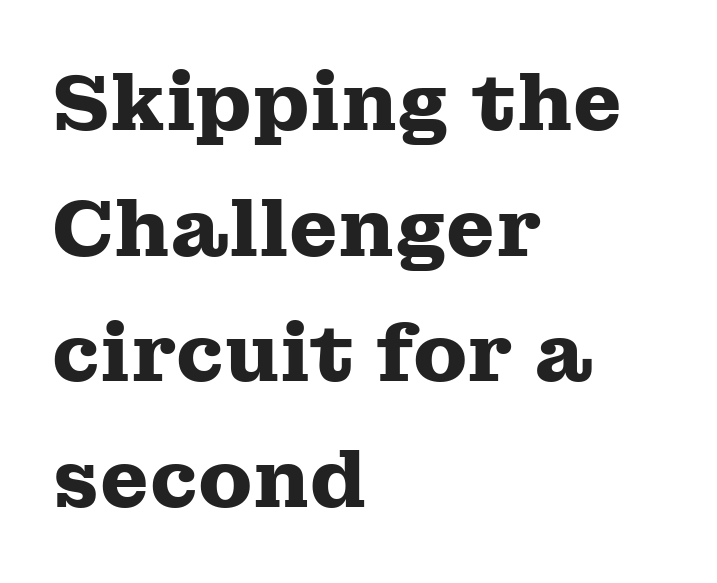
The image shows 79 px heavy, wide serif type, upright; set left-aligned, normal line spacing (1.59x), normal letter spacing, not underlined; medium stroke contrast and a medium x-height.
